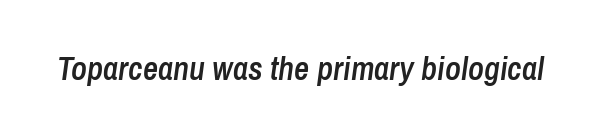
Q: Is the text bold? A: Semi-bold.
Q: Is the text italic (slanted)? A: Yes, it leans right by about 8 degrees.
Q: Is the text underlined? A: No.
Q: Is the spacing between letters normal or unusually wide? A: Normal.
Q: Width (condensed, normal, or wide)? A: Condensed.
Q: Stroke contrast? A: Low.
Q: x-height? A: Medium.
Q: Monospaced? A: No.
